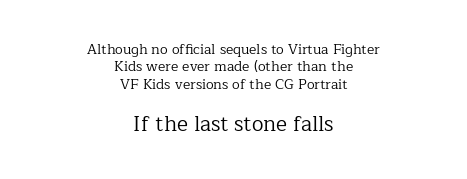
The image shows 21 px text type, upright; set centered, line spacing 1.24x, normal letter spacing, not underlined; the second (bottom) block is 1.5x larger.
